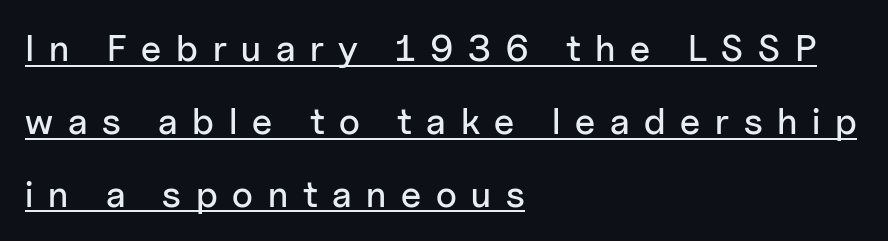
Is there much room between lines? Yes — plenty of vertical air separates them. Layout note: lines flush left. The specimen includes a rule beneath the text block's lines. Looks like regular typesetting: each glyph gets only the width it needs.
